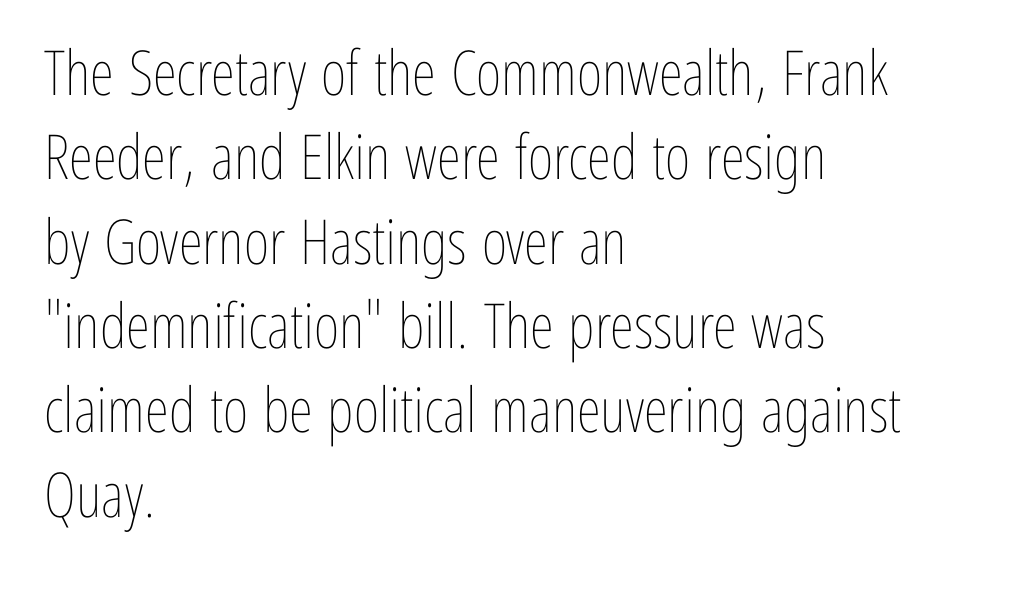
Q: Is the text bold? A: No.
Q: Is the text italic (slanted)? A: No, it is upright.
Q: Is the text underlined? A: No.
Q: How is the paragraph aligned? A: Left-aligned.
Q: Is the spacing between letters normal or unusually wide? A: Normal.
Q: Is the spacing between lines tight, normal or loose? A: Normal.
Q: Width (condensed, normal, or wide)? A: Condensed.
Q: Stroke contrast? A: Low.
Q: x-height? A: Medium.
Q: Monospaced? A: No.
